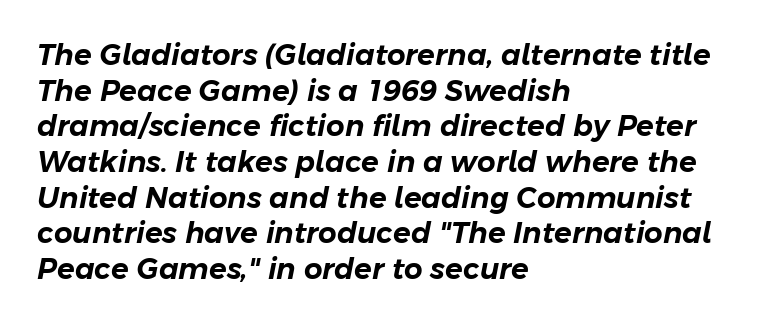
Q: Is the text italic (slanted)? A: Yes, it leans right by about 11 degrees.
Q: Is the text underlined? A: No.
Q: How is the paragraph aligned? A: Left-aligned.
Q: Is the spacing between letters normal or unusually wide? A: Normal.
Q: Width (condensed, normal, or wide)? A: Normal.
Q: Stroke contrast? A: Low.
Q: x-height? A: Medium.
Q: Monospaced? A: No.
